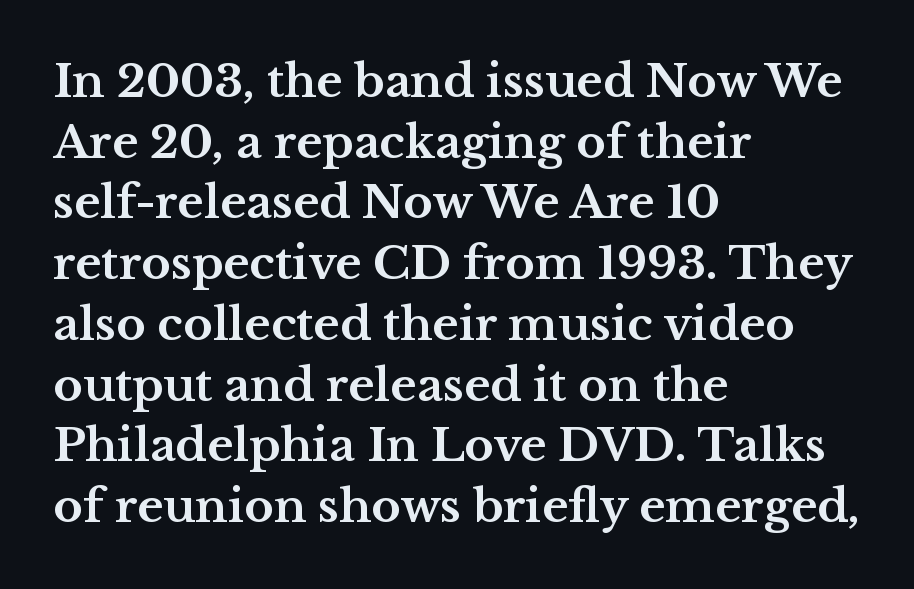
{"serif": "yes", "italic": "no", "bold": "yes", "weight": "bold", "width": "wide", "stroke_contrast": "medium", "x_height": "medium", "monospaced": "no", "underline": "no", "align": "left", "line_spacing": "normal", "line_spacing_ratio": 1.35, "letter_spacing": "normal", "letter_spacing_em": 0.0, "glyph_px": 45}
